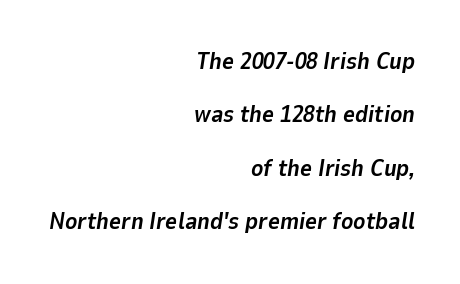
Q: Is the text bold? A: Yes.
Q: Is the text italic (slanted)? A: Yes, it leans right by about 9 degrees.
Q: Is the text underlined? A: No.
Q: How is the paragraph aligned? A: Right-aligned.
Q: Is the spacing between letters normal or unusually wide? A: Normal.
Q: Is the spacing between lines tight, normal or loose? A: Loose.
